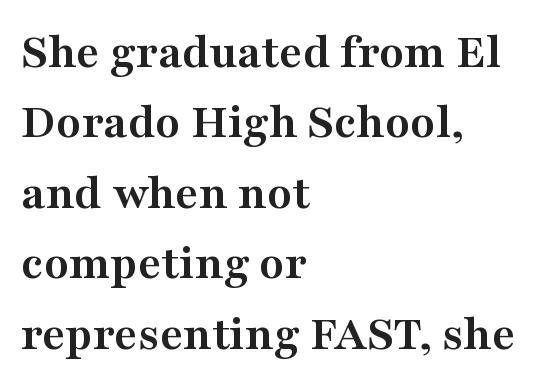
{"serif": "yes", "italic": "no", "bold": "yes", "weight": "semibold", "width": "wide", "stroke_contrast": "medium", "x_height": "medium", "monospaced": "no", "underline": "no", "align": "left", "line_spacing": "normal", "line_spacing_ratio": 1.38, "letter_spacing": "normal", "letter_spacing_em": 0.0, "glyph_px": 51}
